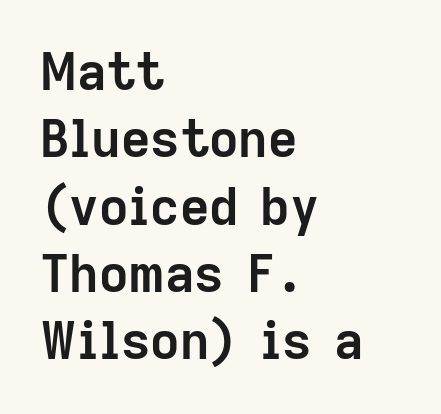
{"serif": "no", "italic": "no", "bold": "yes", "weight": "semibold", "width": "normal", "stroke_contrast": "low", "x_height": "medium", "monospaced": "no", "underline": "no", "align": "left", "line_spacing": "normal", "line_spacing_ratio": 1.32, "letter_spacing": "normal", "letter_spacing_em": 0.0, "glyph_px": 51}
